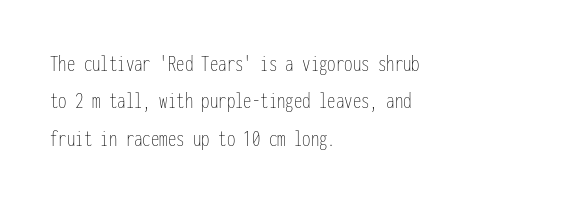
Q: Is the text bold? A: No.
Q: Is the text italic (slanted)? A: No, it is upright.
Q: Is the text underlined? A: No.
Q: How is the paragraph aligned? A: Left-aligned.
Q: Is the spacing between letters normal or unusually wide? A: Normal.
Q: Is the spacing between lines tight, normal or loose? A: Normal.
